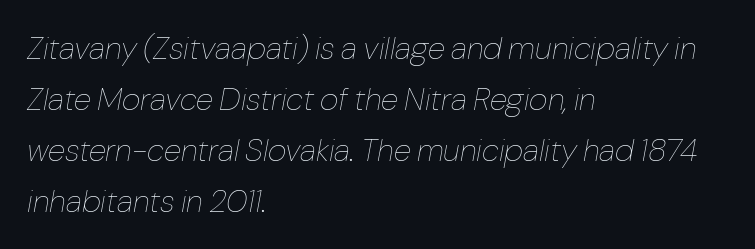
Weight: not bold — regular or lighter. The rendering anchors every line to the left-hand side. Notice how descenders clear the ascenders below comfortably — that's standard leading. Do the characters align in a grid? No, the font is proportional. Designer's note — italics engaged.
